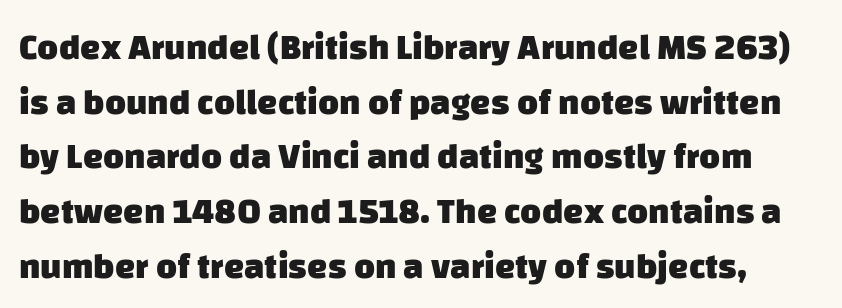
The designer went with a sans here, leaving each stem footless. The gap between lines stays unmarked. What stands out about the letter spacing? Nothing — it is the standard amount. The letters advance in unequal steps, a hallmark of proportional type.
